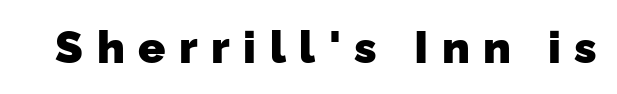
{"serif": "no", "bold": "yes", "weight": "heavy", "width": "normal", "stroke_contrast": "low", "x_height": "medium", "monospaced": "no", "underline": "no", "letter_spacing": "wide", "letter_spacing_em": 0.3, "glyph_px": 45}
